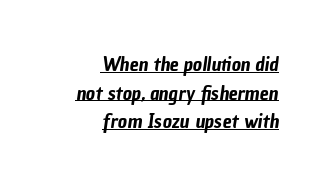
{"underline": "yes", "align": "right", "line_spacing": "normal", "line_spacing_ratio": 1.43, "letter_spacing": "normal", "letter_spacing_em": 0.0, "glyph_px": 20}
